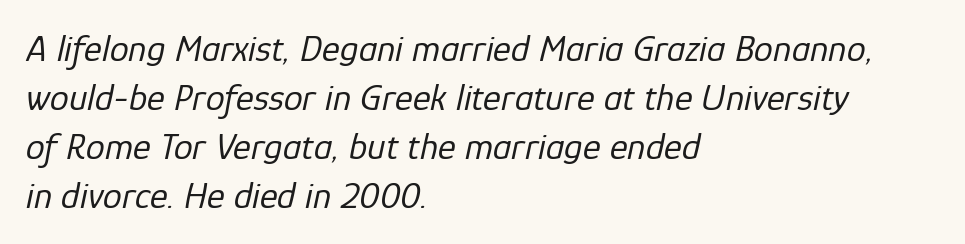
{"italic": "yes", "lean": "right", "slant_degrees": 12, "bold": "no", "weight": "regular", "width": "normal", "stroke_contrast": "low", "x_height": "medium", "monospaced": "no", "underline": "no", "align": "left", "line_spacing": "normal", "line_spacing_ratio": 1.29, "letter_spacing": "normal", "letter_spacing_em": 0.0, "glyph_px": 38}
